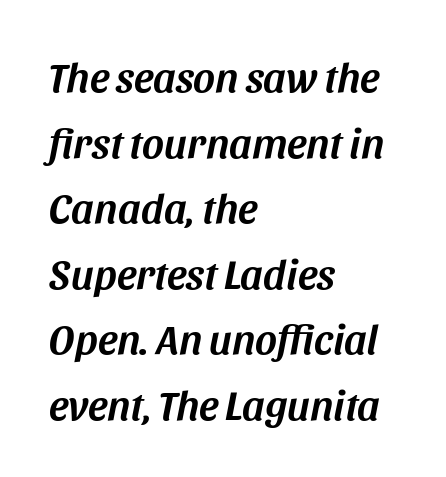
Q: Is the text italic (slanted)? A: Yes, it leans right by about 11 degrees.
Q: Is the text underlined? A: No.
Q: How is the paragraph aligned? A: Left-aligned.
Q: Is the spacing between letters normal or unusually wide? A: Normal.
Q: Is the spacing between lines tight, normal or loose? A: Normal.
Q: Width (condensed, normal, or wide)? A: Normal.
Q: Stroke contrast? A: Medium.
Q: x-height? A: Large.
Q: Monospaced? A: No.
